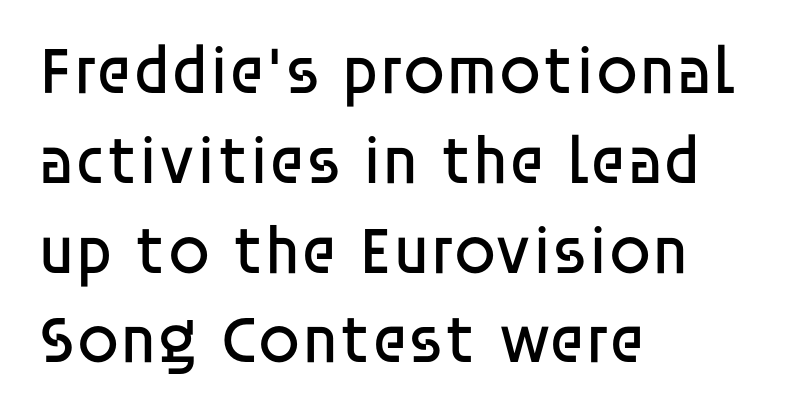
Q: Is the text bold? A: No.
Q: Is the text italic (slanted)? A: No, it is upright.
Q: Is the typeface a serif or a sans-serif typeface? A: Sans-serif.
Q: Is the text underlined? A: No.
Q: How is the paragraph aligned? A: Left-aligned.
Q: Is the spacing between letters normal or unusually wide? A: Normal.
Q: Is the spacing between lines tight, normal or loose? A: Normal.
Q: Width (condensed, normal, or wide)? A: Normal.
Q: Stroke contrast? A: Low.
Q: x-height? A: Large.
Q: Monospaced? A: No.
